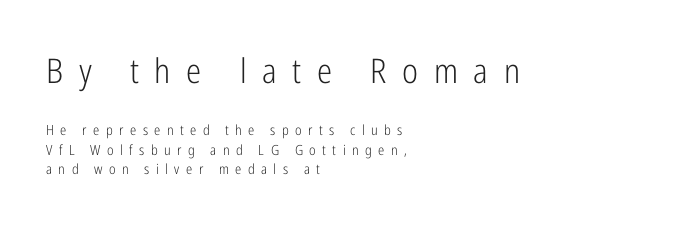
The image shows 34 px light, condensed sans-serif type, upright; set left-aligned, normal line spacing (1.39x), unusually wide letter spacing (+0.46 em), not underlined; the first (top) block is 2.43x larger; low stroke contrast and a medium x-height.
